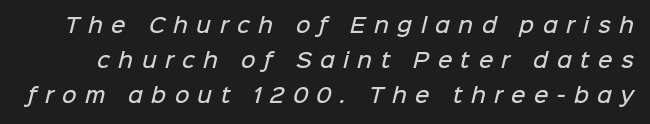
Compared with an ordinary text face, these strokes are moderately heavier — a semibold. A bare baseline throughout the passage. Observe the wide spacing: letters keep a clear distance from each other.
